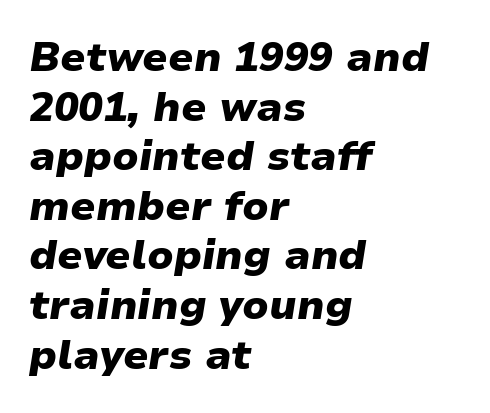
{"italic": "yes", "lean": "right", "slant_degrees": 9, "bold": "yes", "weight": "heavy", "width": "normal", "stroke_contrast": "low", "x_height": "medium", "monospaced": "no", "underline": "no", "align": "left", "line_spacing_ratio": 1.21, "letter_spacing": "normal", "letter_spacing_em": 0.0, "glyph_px": 41}
